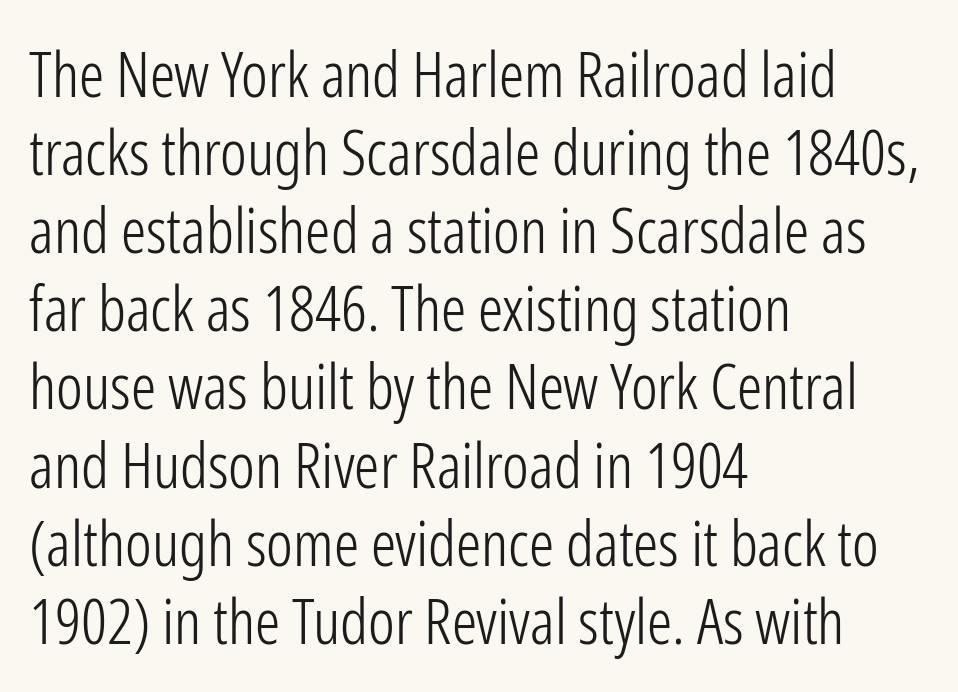
Unlike a traditional serif, this face leaves its strokes unadorned. Anything drawn beneath the words? Only blank space. The ragged edge is on the right, which tells us the setting is flush left. Think standard paragraph weight, or any step lighter than that. Here the designer chose a conventional face with non-uniform glyph widths.
